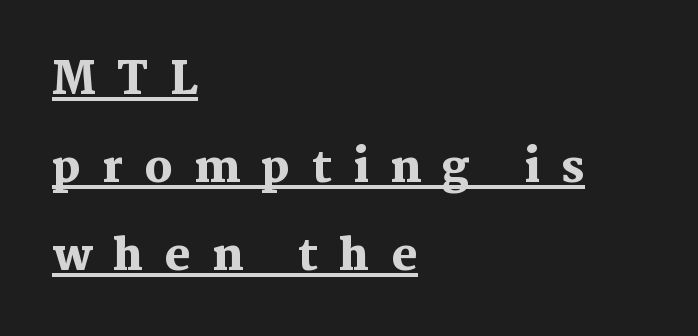
{"serif": "yes", "italic": "no", "bold": "yes", "weight": "heavy", "width": "normal", "stroke_contrast": "medium", "x_height": "medium", "monospaced": "no", "underline": "yes", "align": "left", "line_spacing": "loose", "line_spacing_ratio": 2.0, "letter_spacing": "wide", "letter_spacing_em": 0.48, "glyph_px": 44}
